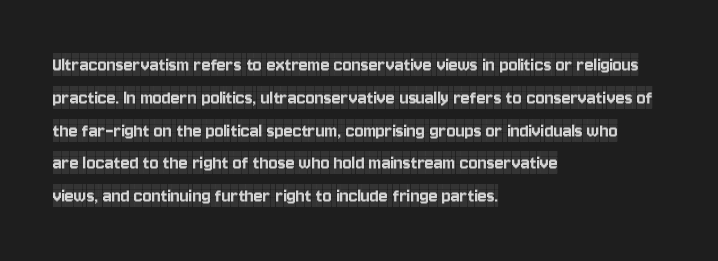
The image shows 21 px text type, upright; set left-aligned, normal line spacing (1.56x), normal letter spacing, not underlined.
